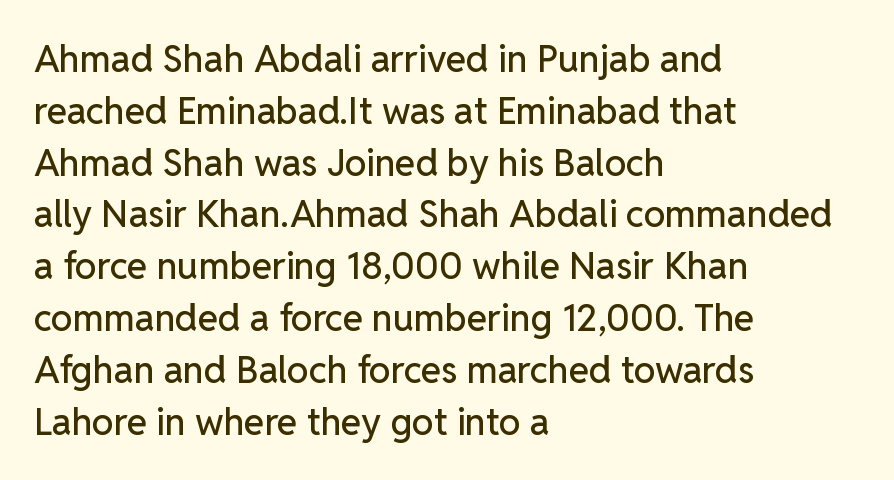
Stroke terminals: plain, sans-serif. Has an underline been added? It has not. Casual observation: everything's shoved over to the left. Each letter keeps its own natural width here, so spacing adapts to shape. Letter spacing: default.
